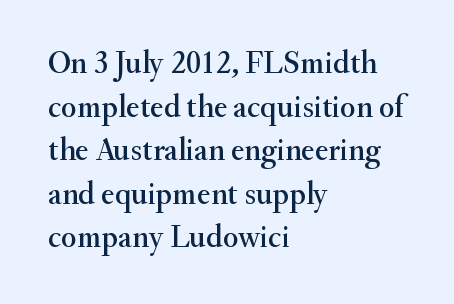
Q: Is the text italic (slanted)? A: No, it is upright.
Q: Is the typeface a serif or a sans-serif typeface? A: Serif.
Q: Is the text underlined? A: No.
Q: How is the paragraph aligned? A: Left-aligned.
Q: Is the spacing between letters normal or unusually wide? A: Normal.
Q: Is the spacing between lines tight, normal or loose? A: Normal.
Q: Width (condensed, normal, or wide)? A: Normal.
Q: Stroke contrast? A: Medium.
Q: x-height? A: Small.
Q: Monospaced? A: No.
